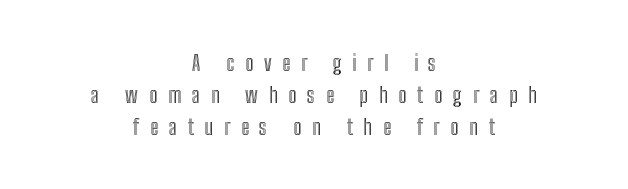
The image shows 22 px text type, upright; set centered, normal line spacing (1.45x), unusually wide letter spacing (+0.48 em), not underlined.
